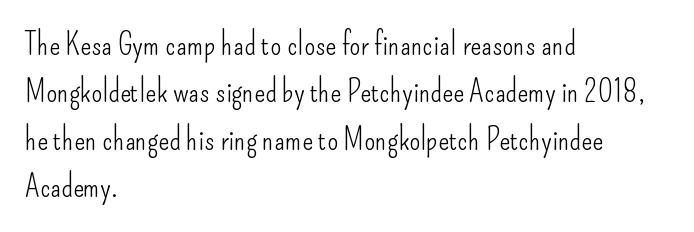
The image shows 32 px light, condensed sans-serif type, upright; set left-aligned, normal line spacing (1.48x), normal letter spacing, not underlined; low stroke contrast and a small x-height.
